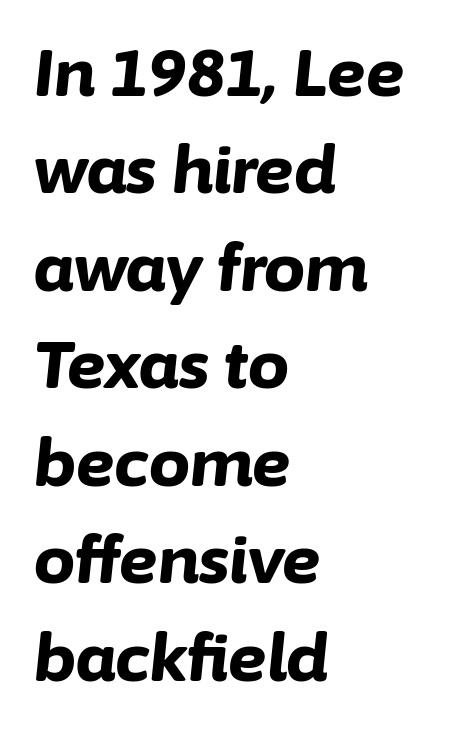
The image shows 65 px bold type, italic (leaning right); set left-aligned, normal line spacing (1.5x), normal letter spacing, not underlined; low stroke contrast and a medium x-height.
